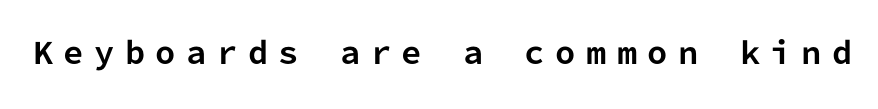
Q: Is the text bold? A: Yes.
Q: Is the text italic (slanted)? A: No, it is upright.
Q: Is the typeface a serif or a sans-serif typeface? A: Sans-serif.
Q: Is the text underlined? A: No.
Q: Is the spacing between letters normal or unusually wide? A: Unusually wide.
Q: Width (condensed, normal, or wide)? A: Normal.
Q: Stroke contrast? A: Low.
Q: x-height? A: Medium.
Q: Monospaced? A: Yes.
